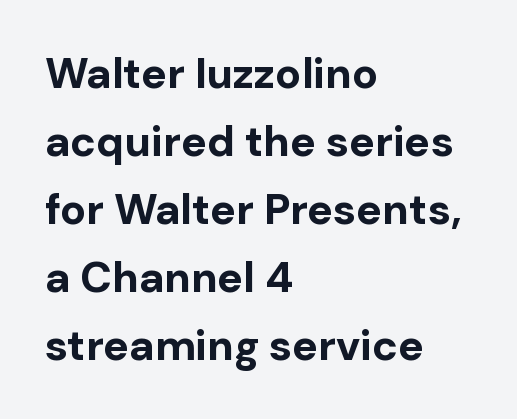
Q: Is the text bold? A: Yes.
Q: Is the text italic (slanted)? A: No, it is upright.
Q: Is the typeface a serif or a sans-serif typeface? A: Sans-serif.
Q: Is the text underlined? A: No.
Q: How is the paragraph aligned? A: Left-aligned.
Q: Is the spacing between letters normal or unusually wide? A: Normal.
Q: Is the spacing between lines tight, normal or loose? A: Normal.
Q: Width (condensed, normal, or wide)? A: Normal.
Q: Stroke contrast? A: Low.
Q: x-height? A: Medium.
Q: Monospaced? A: No.
